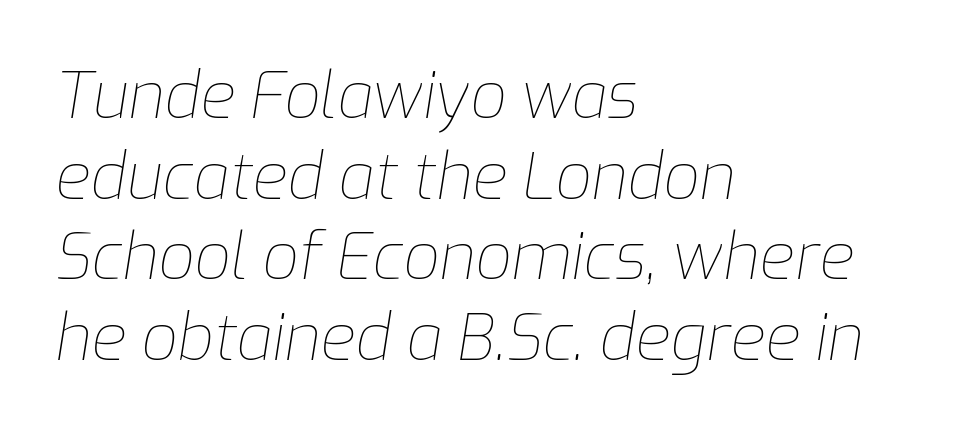
Q: Is the text bold? A: No.
Q: Is the text italic (slanted)? A: Yes, it leans right by about 9 degrees.
Q: Is the text underlined? A: No.
Q: How is the paragraph aligned? A: Left-aligned.
Q: Is the spacing between letters normal or unusually wide? A: Normal.
Q: Is the spacing between lines tight, normal or loose? A: Normal.
Q: Width (condensed, normal, or wide)? A: Normal.
Q: Stroke contrast? A: Low.
Q: x-height? A: Medium.
Q: Monospaced? A: No.
